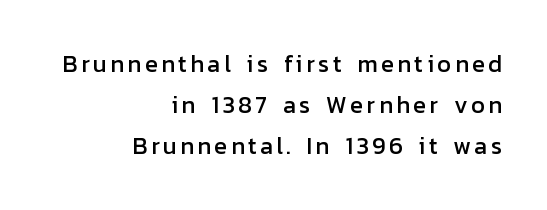
Q: Is the text italic (slanted)? A: No, it is upright.
Q: Is the text underlined? A: No.
Q: How is the paragraph aligned? A: Right-aligned.
